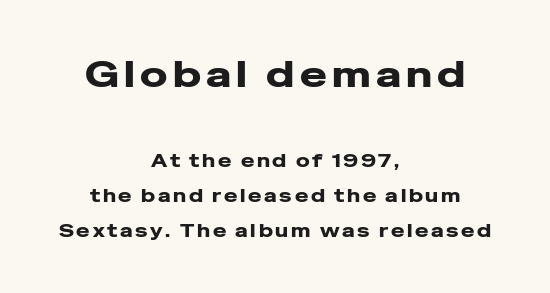
Q: Is the text italic (slanted)? A: No, it is upright.
Q: Is the typeface a serif or a sans-serif typeface? A: Sans-serif.
Q: Is the text underlined? A: No.
Q: How is the paragraph aligned? A: Centered.
Q: Is the spacing between lines tight, normal or loose? A: Loose.
Q: Which block of text is set in a larger size, the first (top) or the second (bottom)? A: The first (top) one.
Q: Width (condensed, normal, or wide)? A: Wide.
Q: Stroke contrast? A: Low.
Q: x-height? A: Medium.
Q: Monospaced? A: No.
